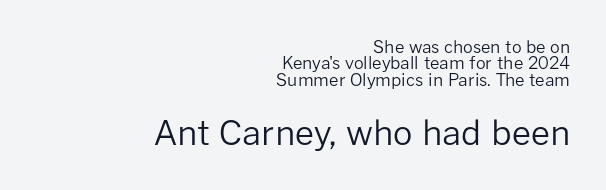
Q: Is the text bold? A: No.
Q: Is the text italic (slanted)? A: No, it is upright.
Q: Is the typeface a serif or a sans-serif typeface? A: Sans-serif.
Q: Is the text underlined? A: No.
Q: How is the paragraph aligned? A: Right-aligned.
Q: Is the spacing between letters normal or unusually wide? A: Normal.
Q: Is the spacing between lines tight, normal or loose? A: Tight.
Q: Which block of text is set in a larger size, the first (top) or the second (bottom)? A: The second (bottom) one.
Q: Width (condensed, normal, or wide)? A: Normal.
Q: Stroke contrast? A: Low.
Q: x-height? A: Medium.
Q: Monospaced? A: No.
